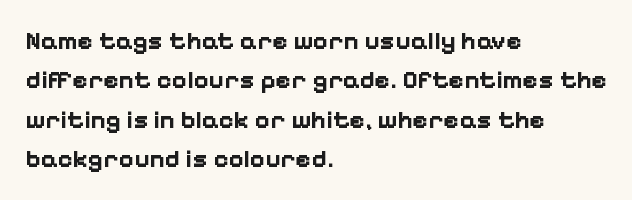
Typeset ragged right — the left edge is the straight one. The passage shown is not underscored anywhere. The lettering stays uniformly vertical, giving the passage a roman look. Short note: letters normally spaced.
